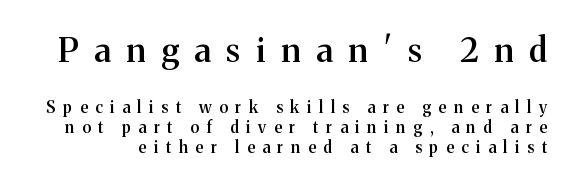
The image shows 33 px semibold serif type, upright; set normal line spacing (1.25x), unusually wide letter spacing (+0.48 em), not underlined; the first (top) block is 2.06x larger; medium stroke contrast and a medium x-height.
